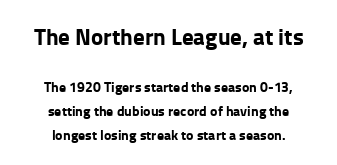
Q: Is the text bold? A: Yes.
Q: Is the text italic (slanted)? A: No, it is upright.
Q: Is the text underlined? A: No.
Q: How is the paragraph aligned? A: Centered.
Q: Is the spacing between letters normal or unusually wide? A: Normal.
Q: Which block of text is set in a larger size, the first (top) or the second (bottom)? A: The first (top) one.
